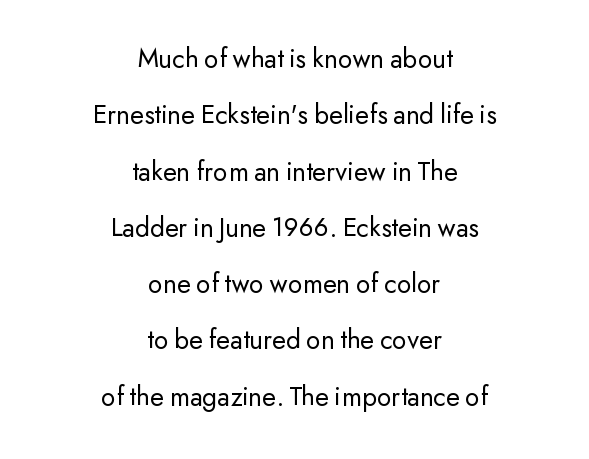
Q: Is the text bold? A: No.
Q: Is the text italic (slanted)? A: No, it is upright.
Q: Is the typeface a serif or a sans-serif typeface? A: Sans-serif.
Q: Is the text underlined? A: No.
Q: How is the paragraph aligned? A: Centered.
Q: Is the spacing between letters normal or unusually wide? A: Normal.
Q: Is the spacing between lines tight, normal or loose? A: Loose.
Q: Width (condensed, normal, or wide)? A: Normal.
Q: Stroke contrast? A: Low.
Q: x-height? A: Small.
Q: Monospaced? A: No.
